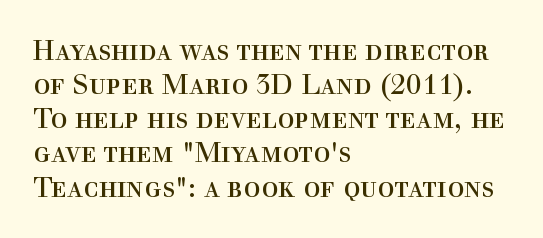
Q: Is the text bold? A: No.
Q: Is the text italic (slanted)? A: No, it is upright.
Q: Is the typeface a serif or a sans-serif typeface? A: Serif.
Q: Is the text underlined? A: No.
Q: How is the paragraph aligned? A: Left-aligned.
Q: Is the spacing between letters normal or unusually wide? A: Normal.
Q: Width (condensed, normal, or wide)? A: Normal.
Q: x-height? A: Medium.
Q: Monospaced? A: No.
